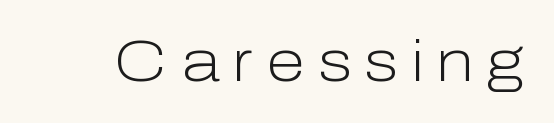
No chunkiness to these letters — they're not bold. Serifs: no, the terminals of the letterforms are clean. This sample has the flowing, uneven cadence of proportional lettering. Is the letter spacing exaggerated? Yes — the characters are pushed far apart. Has an underline been added? It has not.
